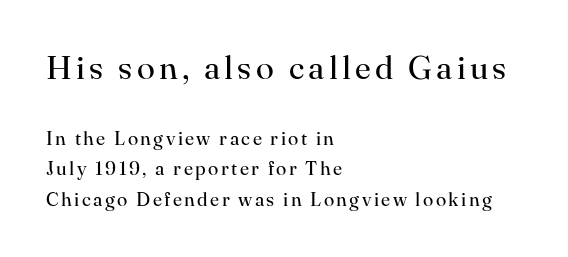
Vertically, the passage feels balanced, rows spaced as you'd expect. Here the designer chose a conventional face with non-uniform glyph widths. When letters stand straight like this, we call the style roman or upright. Letters rest on an invisible, unmarked baseline. This is serif lettering, the kind often seen in printed books. Scale decreases going downward across the two blocks.
